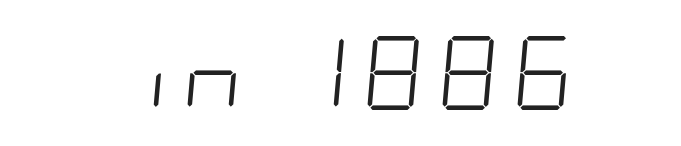
The image shows 74 px light, condensed type, italic (leaning right); set unusually wide letter spacing (+0.2 em), not underlined; low stroke contrast and a large x-height.
